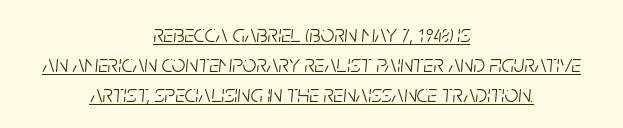
{"italic": "yes", "lean": "right", "slant_degrees": 5, "bold": "no", "underline": "yes", "align": "center", "line_spacing": "normal", "line_spacing_ratio": 1.26, "letter_spacing": "normal", "letter_spacing_em": 0.0, "glyph_px": 24}
